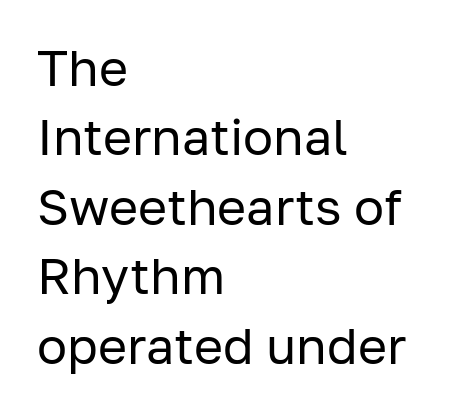
The image shows 50 px regular-weight sans-serif type, upright; set left-aligned, normal line spacing (1.39x), normal letter spacing, not underlined; low stroke contrast and a medium x-height.
